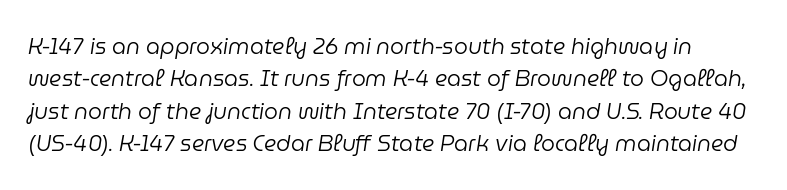
The image shows 22 px text type, italic (leaning right); set normal line spacing (1.47x), normal letter spacing, not underlined.
